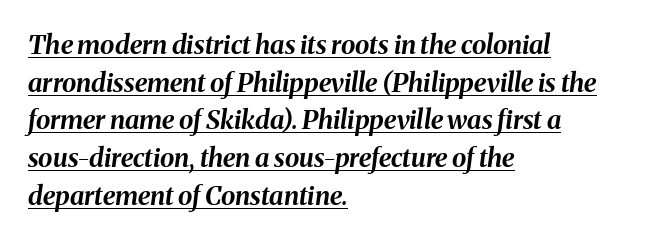
Q: Is the text bold? A: Yes.
Q: Is the text italic (slanted)? A: Yes, it leans right by about 8 degrees.
Q: Is the text underlined? A: Yes.
Q: How is the paragraph aligned? A: Left-aligned.
Q: Is the spacing between letters normal or unusually wide? A: Normal.
Q: Is the spacing between lines tight, normal or loose? A: Normal.
